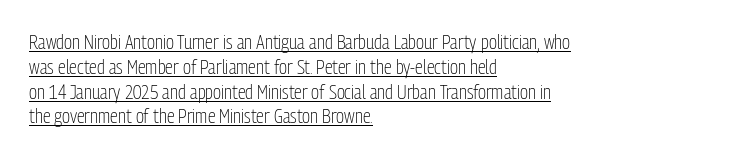
{"italic": "no", "bold": "no", "underline": "yes", "align": "left", "line_spacing_ratio": 1.24, "letter_spacing": "normal", "letter_spacing_em": 0.0, "glyph_px": 20}
